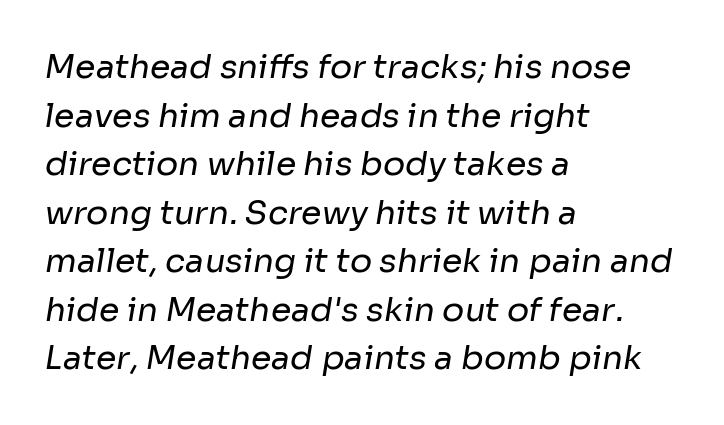
Letterform terminals end flat and unadorned throughout the passage. A clean baseline with only descenders dipping below it. The rag falls on the right side of this text block. The typeface has the unassuming heft of standard copy or less. Is the letter spacing exaggerated? No — it looks like the ordinary default.
